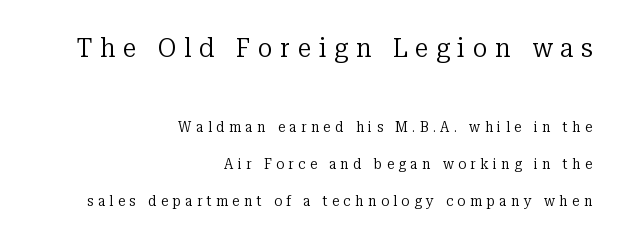
The tracking jumps out immediately: characters are airy and widely separated. Ink coverage per letter is moderate at most. Compared with typical paragraphs, the rows here are farther apart. This rendering features lettering with no underline. Style check: upright.
